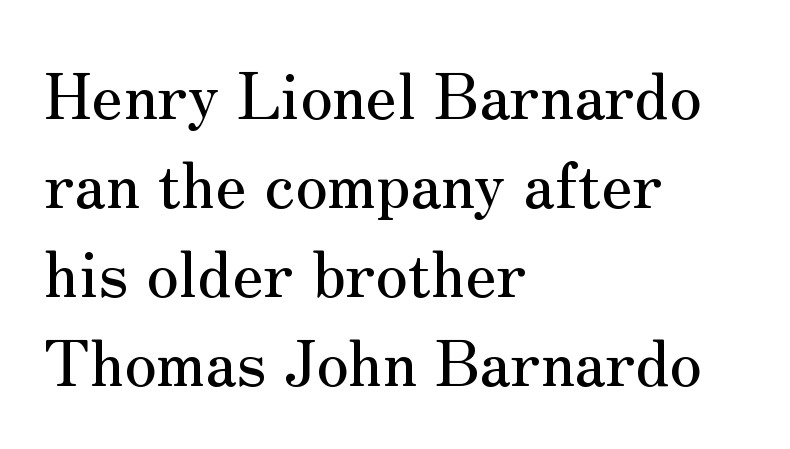
Upright lettering throughout. Caption: standard tracking, unaltered. Here the designer chose a conventional face with non-uniform glyph widths. To sum up the face: it has serifs. If you drew a ruler down the left edge, every line would touch it.
